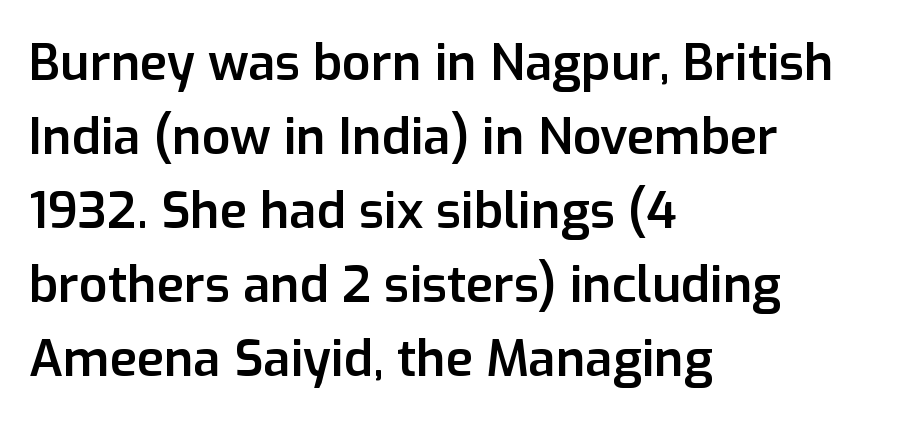
Are there feet on the stems? There aren't — it's a sans. Typographic density is moderately raised because the face is semibold. Is this a fixed-width face? No — the glyphs have proportional, varying widths. The passage is arranged the way most books set body copy — flush left. The gaps between neighbouring characters are ordinary and unremarkable. Do the letters lean? They stand straight.
